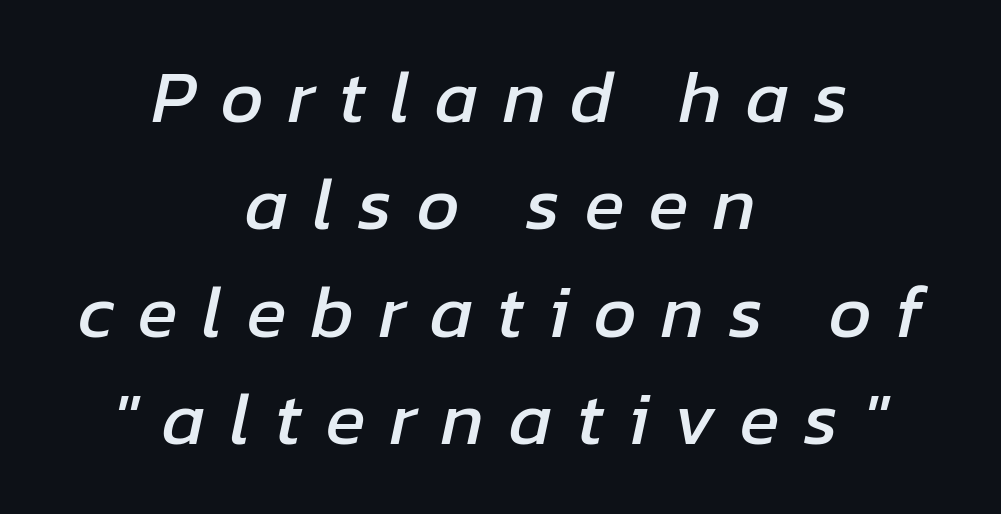
{"italic": "yes", "lean": "right", "slant_degrees": 12, "width": "normal", "stroke_contrast": "low", "x_height": "medium", "monospaced": "no", "underline": "no", "align": "center", "line_spacing": "normal", "line_spacing_ratio": 1.45, "letter_spacing": "wide", "letter_spacing_em": 0.33, "glyph_px": 74}
